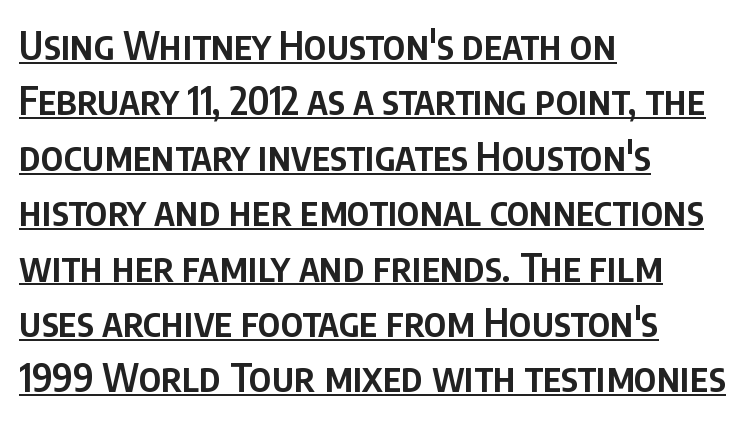
Q: Is the text bold? A: Semi-bold.
Q: Is the text italic (slanted)? A: No, it is upright.
Q: Is the typeface a serif or a sans-serif typeface? A: Sans-serif.
Q: Is the text underlined? A: Yes.
Q: How is the paragraph aligned? A: Left-aligned.
Q: Is the spacing between letters normal or unusually wide? A: Normal.
Q: Is the spacing between lines tight, normal or loose? A: Normal.
Q: Width (condensed, normal, or wide)? A: Condensed.
Q: Stroke contrast? A: Low.
Q: x-height? A: Large.
Q: Monospaced? A: No.
